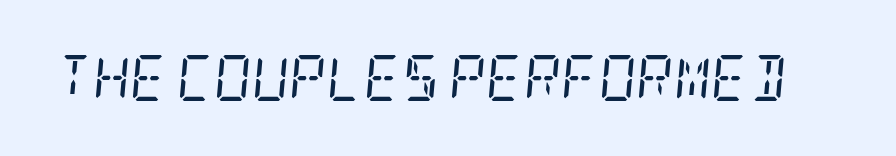
Does the lettering tilt? It does — this is italic. This rendering employs a face with finishing strokes, i.e., a serif. The strokes are not fattened; the text isn't bold. The letterforms sit shoulder to shoulder at normal distance.
